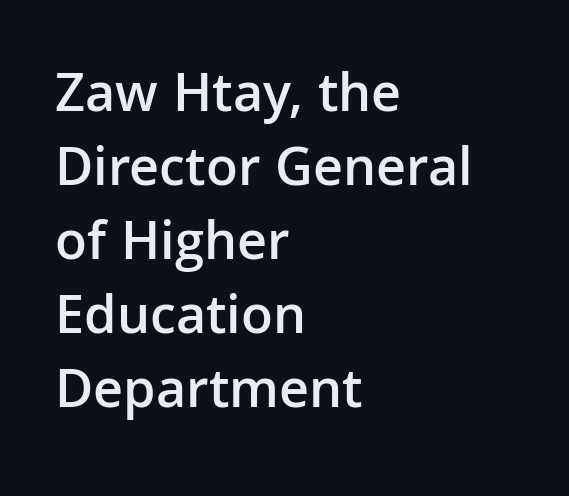
The typesetting leans somewhat heavy: a semibold. Unmarked baselines from the first word to the last. Character widths vary here, with narrow letters taking less room than wide ones. The rendering anchors every line to the left-hand side. Does the type have serifs? No, each stem ends abruptly.
